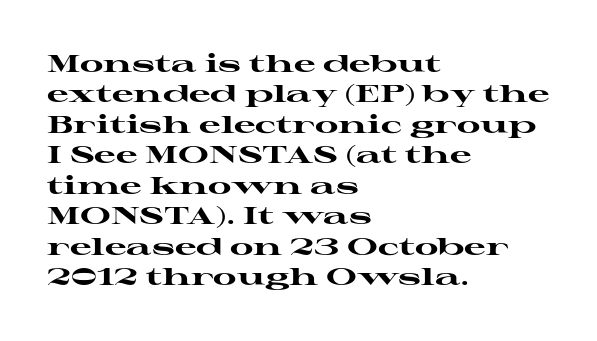
Q: Is the text bold? A: Yes.
Q: Is the text italic (slanted)? A: No, it is upright.
Q: Is the text underlined? A: No.
Q: How is the paragraph aligned? A: Left-aligned.
Q: Is the spacing between letters normal or unusually wide? A: Normal.
Q: Is the spacing between lines tight, normal or loose? A: Normal.
